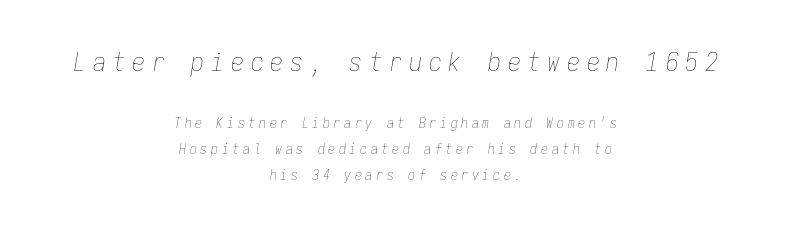
{"italic": "yes", "lean": "right", "slant_degrees": 9, "bold": "no", "underline": "no", "align": "center", "line_spacing_ratio": 1.86, "letter_spacing": "wide", "letter_spacing_em": 0.26, "larger_block": "first", "size_ratio": 1.86, "glyph_px": 26}
